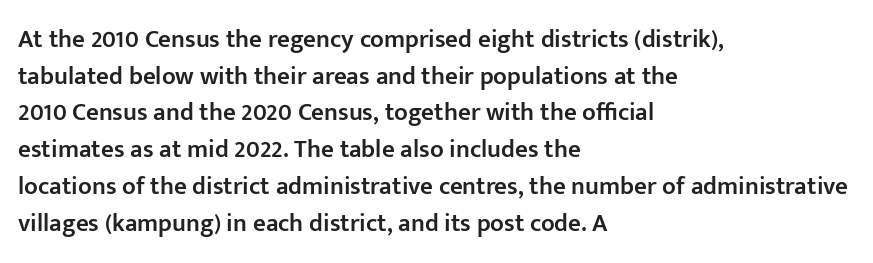
Q: Is the text bold? A: Semi-bold.
Q: Is the text italic (slanted)? A: No, it is upright.
Q: Is the text underlined? A: No.
Q: How is the paragraph aligned? A: Left-aligned.
Q: Is the spacing between letters normal or unusually wide? A: Normal.
Q: Is the spacing between lines tight, normal or loose? A: Normal.
